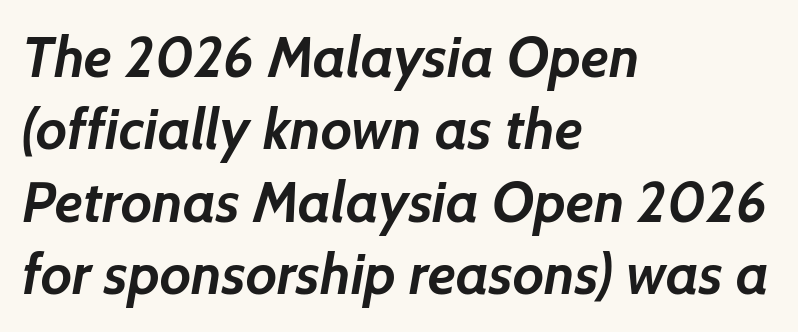
Q: Is the text bold? A: Yes.
Q: Is the typeface a serif or a sans-serif typeface? A: Sans-serif.
Q: Is the text underlined? A: No.
Q: How is the paragraph aligned? A: Left-aligned.
Q: Is the spacing between letters normal or unusually wide? A: Normal.
Q: Is the spacing between lines tight, normal or loose? A: Normal.
Q: Width (condensed, normal, or wide)? A: Normal.
Q: Stroke contrast? A: Low.
Q: x-height? A: Medium.
Q: Monospaced? A: No.
